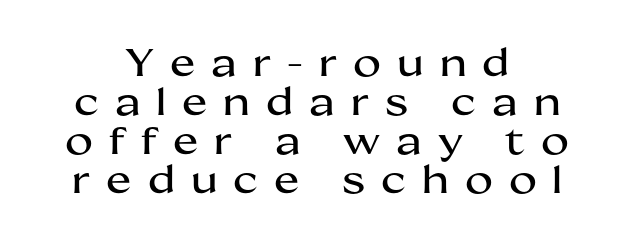
{"italic": "no", "width": "wide", "stroke_contrast": "medium", "x_height": "medium", "monospaced": "no", "underline": "no", "align": "center", "line_spacing": "tight", "line_spacing_ratio": 1.03, "letter_spacing": "wide", "letter_spacing_em": 0.42, "glyph_px": 38}
